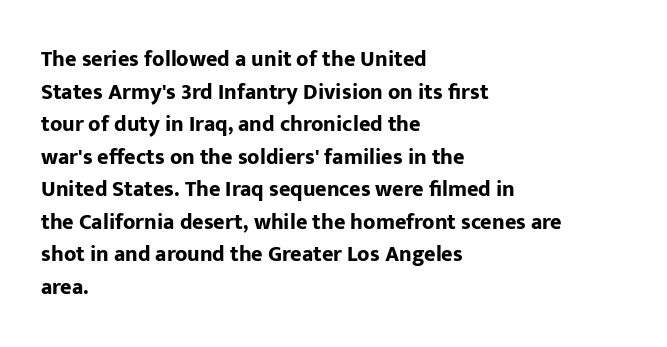
{"italic": "no", "bold": "yes", "underline": "no", "align": "left", "line_spacing": "normal", "line_spacing_ratio": 1.48, "letter_spacing": "normal", "letter_spacing_em": 0.0, "glyph_px": 22}
